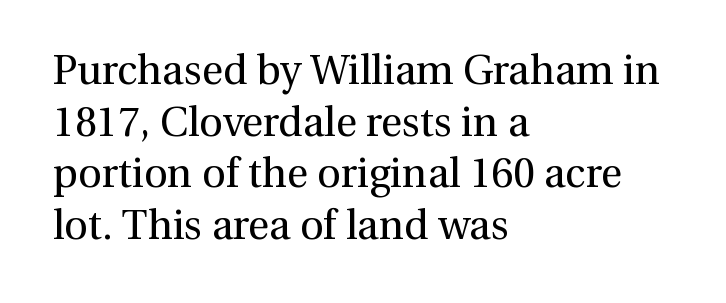
The image shows 41 px regular-weight serif type, upright; set left-aligned, normal line spacing (1.26x), normal letter spacing, not underlined; medium stroke contrast and a medium x-height.
